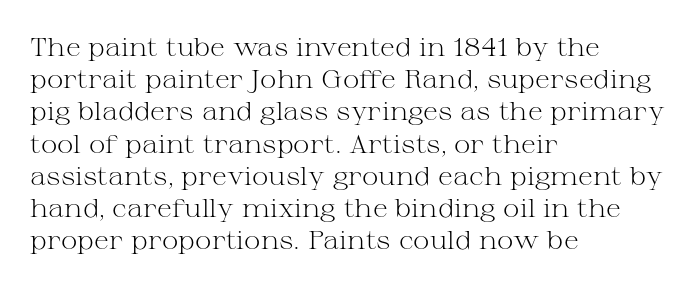
These lines keep a tight, regular rhythm from letter to letter. This sample is left-justified, so line endings fall wherever the words run out. The space between consecutive lines is moderate. Do the letters lean? They stand straight. The passage shown is not underscored anywhere. Stems and bowls with no extra thickness — not bold.
